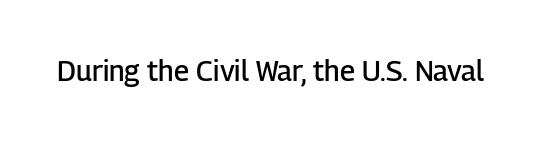
A bit beefed up — I'd call it semibold rather than bold. Look at the tracking — it's just the regular setting, nothing added. The space beneath each line is pristine and unruled. Varying glyph widths throughout — classic text-font behaviour. Typographically, this falls in the sans-serif category.
